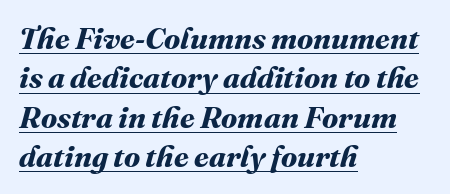
{"bold": "yes", "weight": "bold", "width": "normal", "stroke_contrast": "medium", "x_height": "medium", "monospaced": "no", "underline": "yes", "align": "left", "line_spacing": "normal", "line_spacing_ratio": 1.31, "letter_spacing": "normal", "letter_spacing_em": 0.0, "glyph_px": 30}
